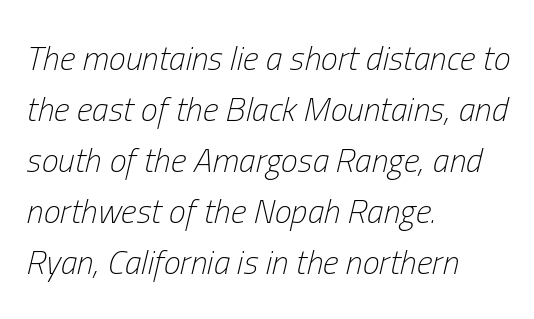
{"italic": "yes", "lean": "right", "slant_degrees": 13, "bold": "no", "weight": "light", "width": "condensed", "stroke_contrast": "low", "x_height": "medium", "monospaced": "no", "underline": "no", "align": "left", "line_spacing": "normal", "line_spacing_ratio": 1.5, "letter_spacing": "normal", "letter_spacing_em": 0.0, "glyph_px": 34}
